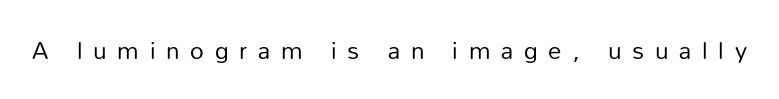
The image shows 24 px text type, upright; set unusually wide letter spacing (+0.45 em), not underlined.
